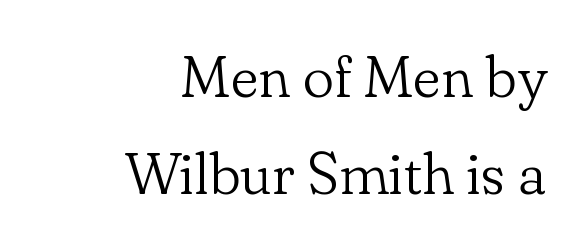
The image shows 59 px light serif type, upright; set right-aligned, normal line spacing (1.65x), normal letter spacing, not underlined; low stroke contrast and a small x-height.
